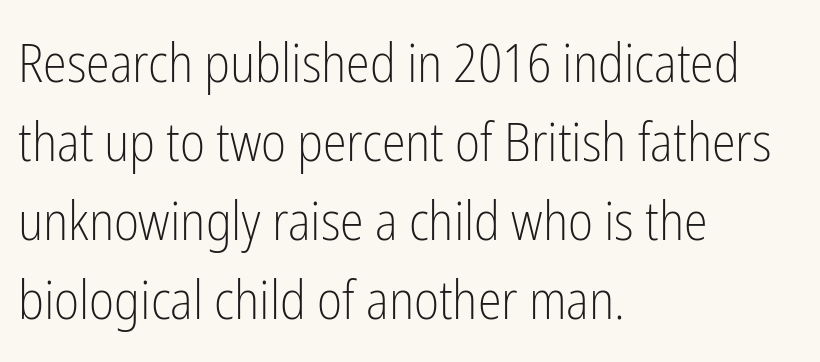
The image shows 54 px light, condensed sans-serif type, upright; set left-aligned, normal line spacing (1.46x), normal letter spacing, not underlined; low stroke contrast and a medium x-height.
